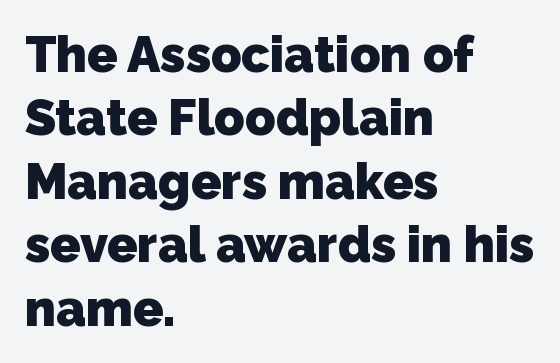
{"serif": "no", "bold": "yes", "weight": "heavy", "width": "normal", "stroke_contrast": "low", "x_height": "medium", "monospaced": "no", "underline": "no", "align": "left", "line_spacing": "normal", "line_spacing_ratio": 1.27, "letter_spacing": "normal", "letter_spacing_em": 0.0, "glyph_px": 50}
